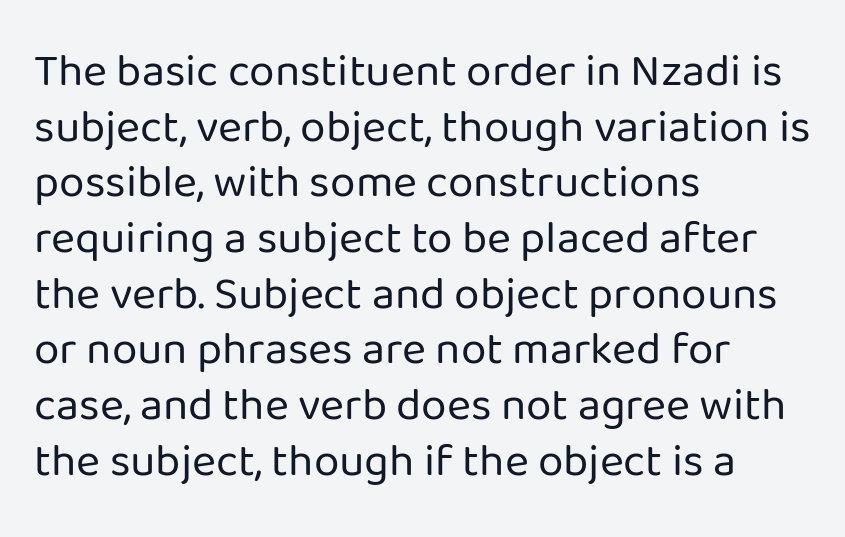
{"serif": "no", "italic": "no", "bold": "no", "weight": "regular", "width": "normal", "stroke_contrast": "low", "x_height": "medium", "monospaced": "no", "underline": "no", "align": "left", "line_spacing_ratio": 1.21, "letter_spacing": "normal", "letter_spacing_em": 0.0, "glyph_px": 46}
